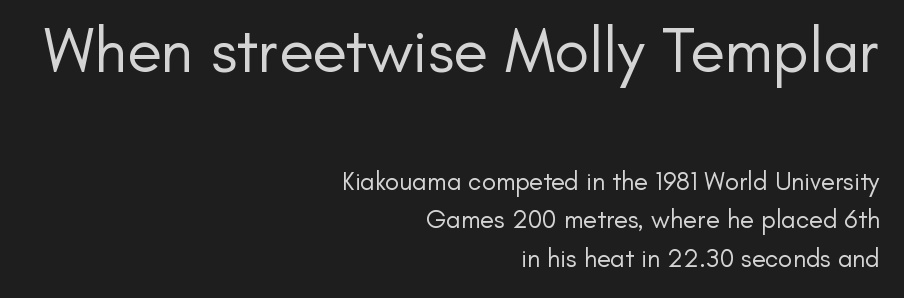
In terms of letterform style, serifs are entirely absent. The type sits square on the baseline with zero lean. Ink coverage per letter is moderate at most. The area under the type is left untouched. The rendering uses a moderate line-height, typical for paragraphs. Where is the straight margin? On the right.
